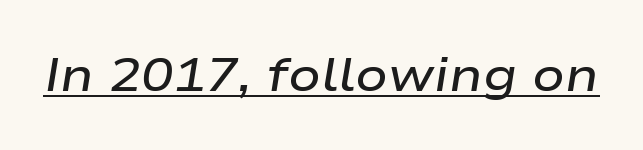
Q: Is the text bold? A: Semi-bold.
Q: Is the text italic (slanted)? A: Yes, it leans right by about 9 degrees.
Q: Is the text underlined? A: Yes.
Q: Is the spacing between letters normal or unusually wide? A: Normal.
Q: Width (condensed, normal, or wide)? A: Wide.
Q: Stroke contrast? A: Low.
Q: x-height? A: Medium.
Q: Monospaced? A: No.
